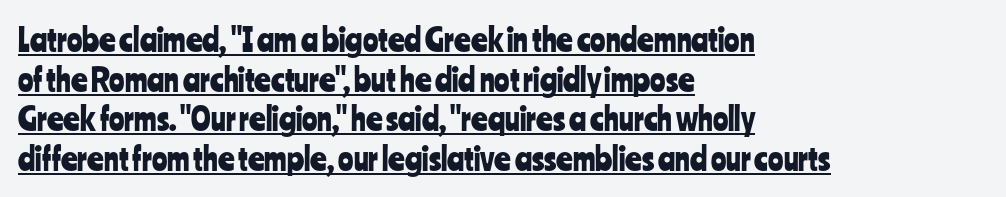
The image shows 32 px condensed sans-serif type, upright; set left-aligned, line spacing 1.24x, normal letter spacing, underlined; low stroke contrast and a medium x-height.
